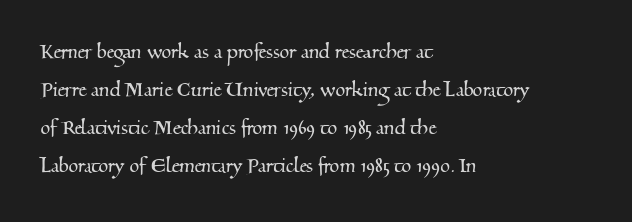
The image shows 25 px text type; set left-aligned, normal line spacing (1.52x), normal letter spacing, not underlined.
